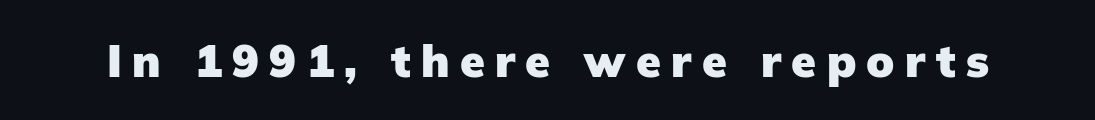
The image shows 45 px heavy sans-serif type, upright; set unusually wide letter spacing (+0.23 em), not underlined; low stroke contrast and a medium x-height.
